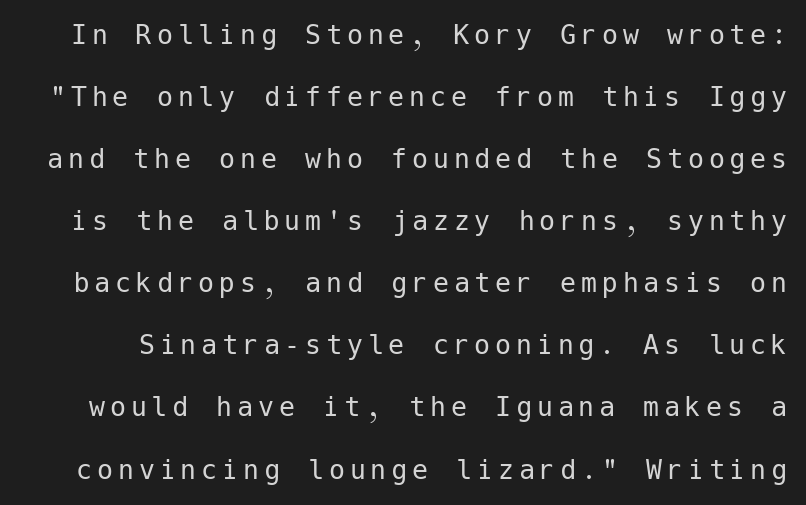
{"serif": "no", "italic": "no", "bold": "no", "weight": "regular", "width": "normal", "stroke_contrast": "low", "x_height": "medium", "underline": "no", "line_spacing": "loose", "line_spacing_ratio": 1.94, "glyph_px": 32}
